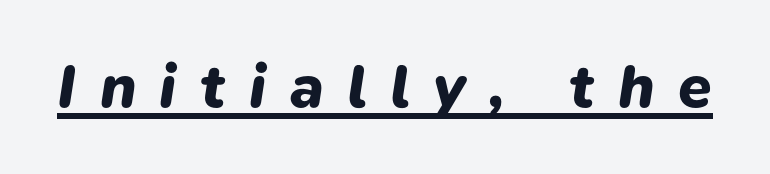
Observe the wide spacing: letters keep a clear distance from each other. If you drew a line through each stem, it would be angled. Underlining? Definitely there. Think of a printed novel: that variable character pitch is what you see here.
